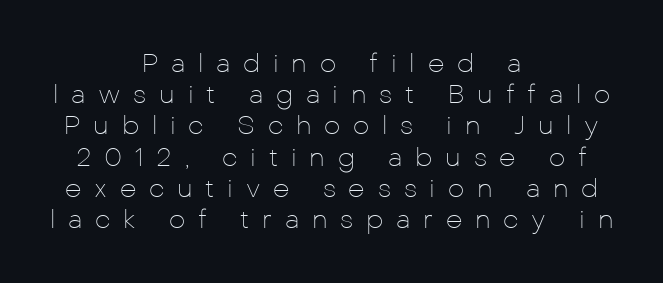
Upright lettering throughout. Bold? No — there's no thickening of the strokes. Every row of glyphs is offset so its center matches the block's center. Honestly, there is no underline to notice here at all. The tracking reads as deliberately expanded to a designer's eye.
